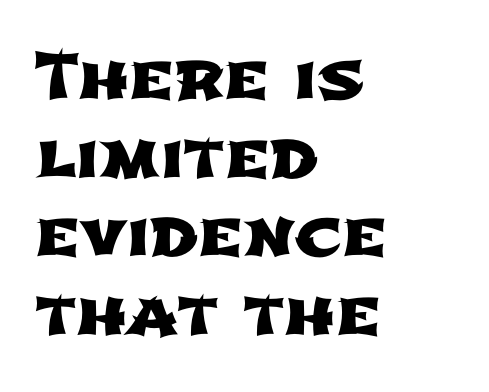
{"serif": "no", "width": "wide", "stroke_contrast": "low", "x_height": "medium", "monospaced": "no", "underline": "no", "align": "left", "line_spacing": "normal", "line_spacing_ratio": 1.25, "letter_spacing": "normal", "letter_spacing_em": 0.0, "glyph_px": 63}
